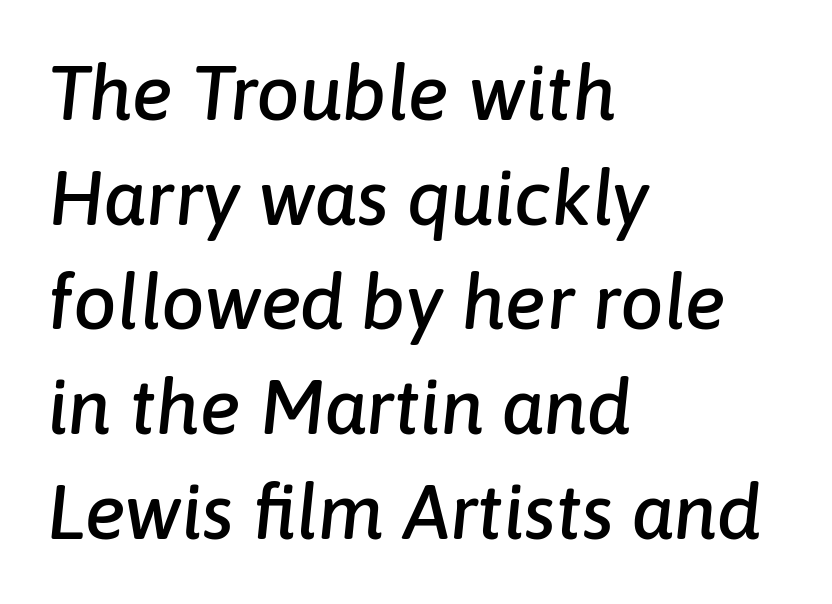
The image shows 77 px text type, italic (leaning right); set left-aligned, normal line spacing (1.36x), normal letter spacing, not underlined; low stroke contrast and a medium x-height.
